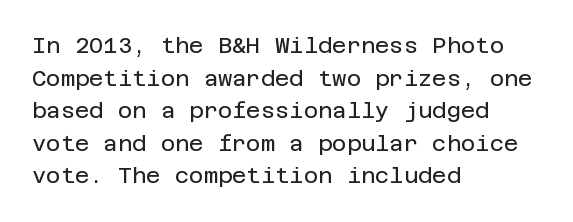
Rows of type keep a routine distance in the vertical direction. The space beneath each line is pristine and unruled. Which margin do the lines hug? The left one — the right edge is uneven. The letterforms sit shoulder to shoulder at normal distance.
